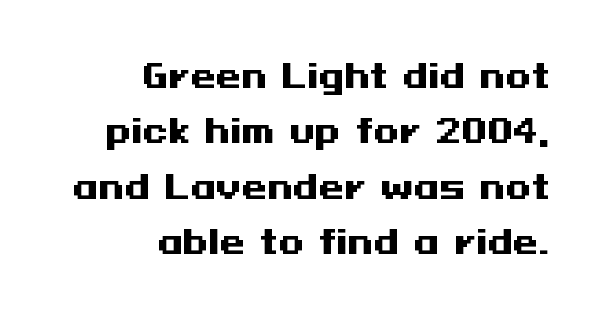
The image shows 33 px heavy, wide sans-serif type, upright; set right-aligned, normal line spacing (1.68x), normal letter spacing, not underlined; medium stroke contrast and a medium x-height.
